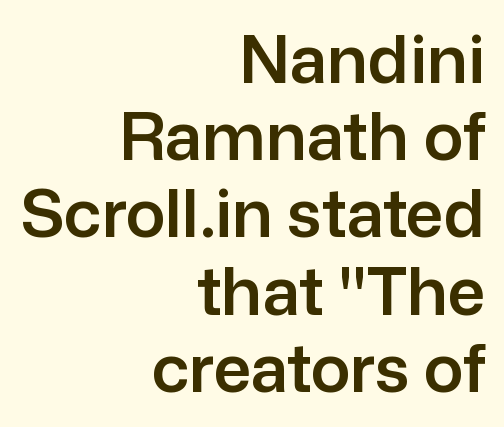
Q: Is the text italic (slanted)? A: No, it is upright.
Q: Is the typeface a serif or a sans-serif typeface? A: Sans-serif.
Q: Is the text underlined? A: No.
Q: How is the paragraph aligned? A: Right-aligned.
Q: Is the spacing between letters normal or unusually wide? A: Normal.
Q: Width (condensed, normal, or wide)? A: Normal.
Q: Stroke contrast? A: Low.
Q: x-height? A: Medium.
Q: Monospaced? A: No.
